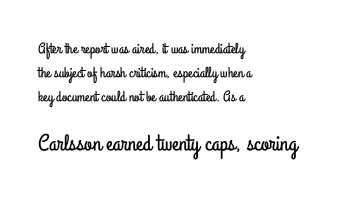
{"italic": "no", "underline": "no", "align": "left", "line_spacing": "normal", "line_spacing_ratio": 1.59, "letter_spacing": "normal", "letter_spacing_em": 0.0, "larger_block": "second", "size_ratio": 1.53, "glyph_px": 23}
